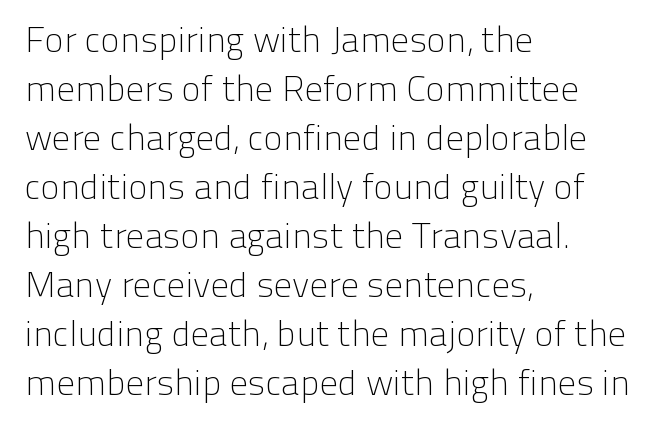
{"serif": "no", "italic": "no", "bold": "no", "weight": "light", "width": "normal", "stroke_contrast": "low", "x_height": "medium", "monospaced": "no", "underline": "no", "align": "left", "line_spacing": "normal", "line_spacing_ratio": 1.36, "letter_spacing": "normal", "letter_spacing_em": 0.0, "glyph_px": 36}
